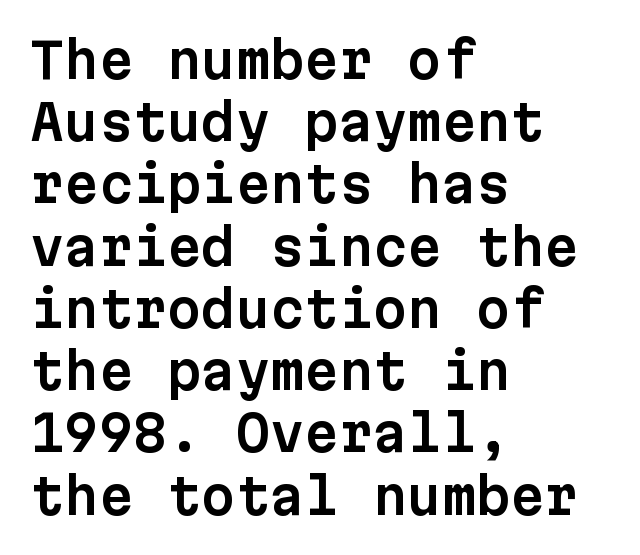
The image shows 49 px sans-serif type, upright, monospaced; set left-aligned, normal line spacing (1.27x), normal letter spacing, not underlined; low stroke contrast and a medium x-height.
